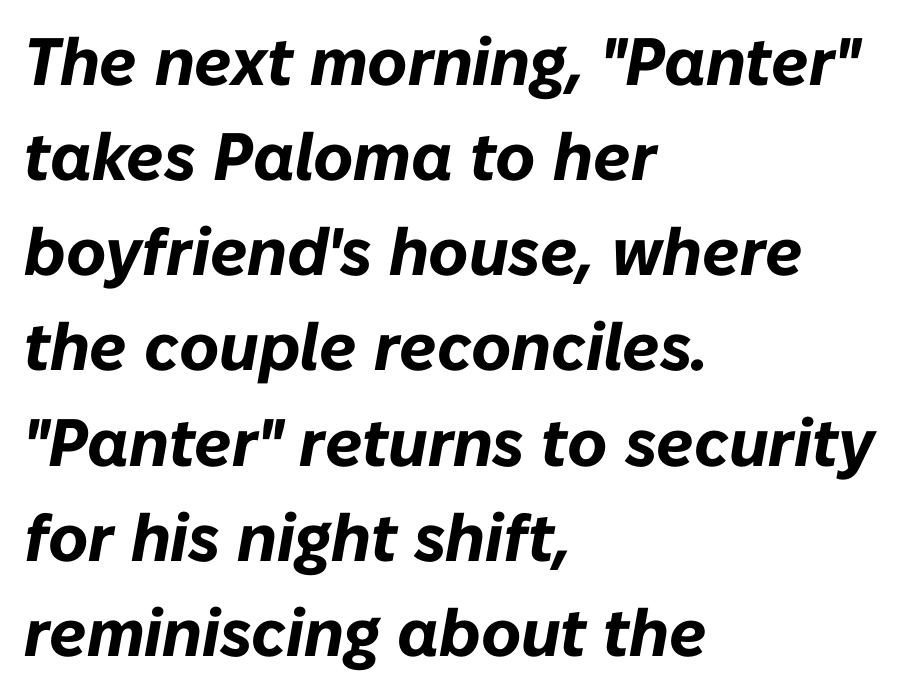
Q: Is the text bold? A: Yes.
Q: Is the text italic (slanted)? A: Yes, it leans right by about 10 degrees.
Q: Is the text underlined? A: No.
Q: How is the paragraph aligned? A: Left-aligned.
Q: Is the spacing between letters normal or unusually wide? A: Normal.
Q: Is the spacing between lines tight, normal or loose? A: Normal.
Q: Width (condensed, normal, or wide)? A: Normal.
Q: Stroke contrast? A: Low.
Q: x-height? A: Medium.
Q: Monospaced? A: No.
